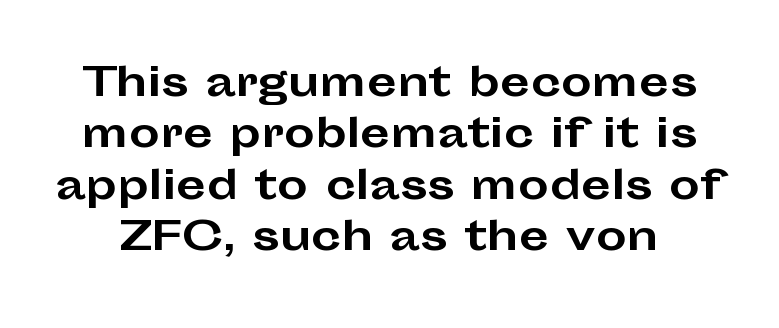
Inter-character spacing is left at the font's built-in metrics. Unmarked baselines from the first word to the last. The passage shown stacks its lines at a standard gap. Every stem runs plumb, perpendicular to the baseline. Here the designer chose a conventional face with non-uniform glyph widths. Font category for this specimen: sans-serif.
